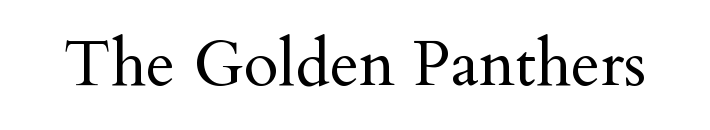
{"serif": "yes", "italic": "no", "bold": "no", "weight": "regular", "width": "normal", "stroke_contrast": "medium", "x_height": "small", "monospaced": "no", "underline": "no", "letter_spacing": "normal", "letter_spacing_em": 0.0, "glyph_px": 64}
